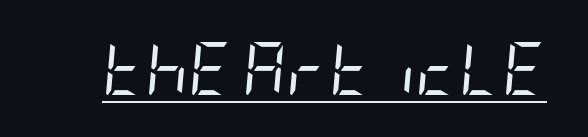
Caption: standard tracking, unaltered. No heavy texture on the line: the type isn't bold. Tall strokes in this sample are angled rather than plumb. Somebody hit Ctrl+U on this one — the words are underlined.
